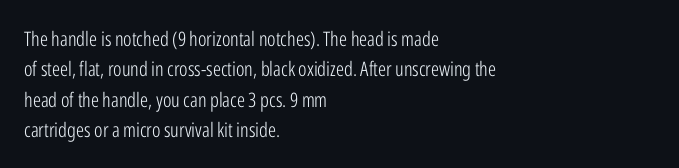
{"italic": "no", "bold": "no", "underline": "no", "align": "left", "line_spacing": "normal", "line_spacing_ratio": 1.52, "letter_spacing": "normal", "letter_spacing_em": 0.0, "glyph_px": 20}
